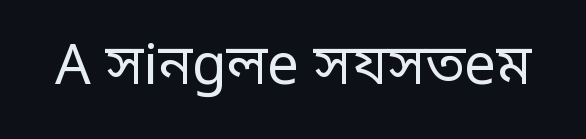
Q: Is the text bold? A: No.
Q: Is the text italic (slanted)? A: No, it is upright.
Q: Is the typeface a serif or a sans-serif typeface? A: Sans-serif.
Q: Is the text underlined? A: No.
Q: Is the spacing between letters normal or unusually wide? A: Normal.
Q: Width (condensed, normal, or wide)? A: Condensed.
Q: Stroke contrast? A: Low.
Q: Monospaced? A: No.
